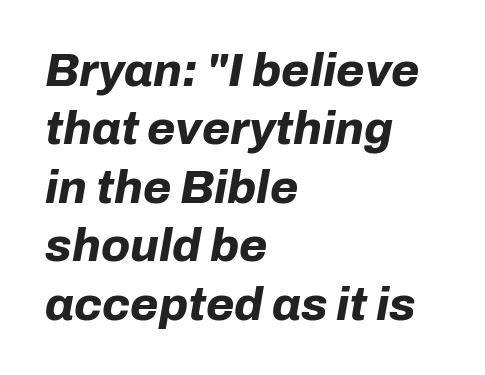
The compositor pushed each line to the left boundary. The letterforms sit shoulder to shoulder at normal distance. The line-height multiplier appears to be the usual default. Looking at the ascenders, they clearly lean.
